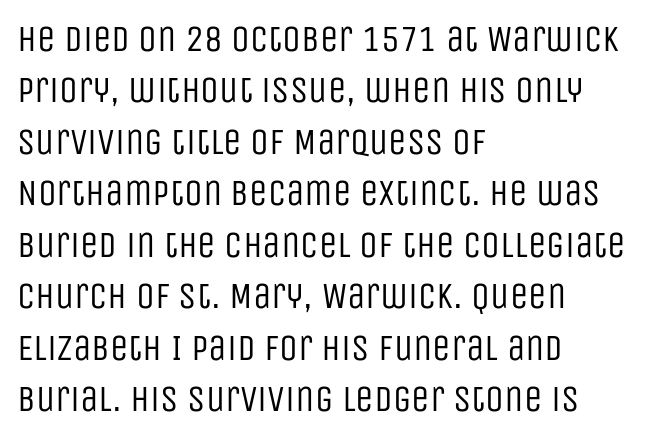
The image shows 37 px regular-weight, condensed sans-serif type, upright; set left-aligned, normal line spacing (1.39x), normal letter spacing, not underlined; low stroke contrast and a large x-height.
